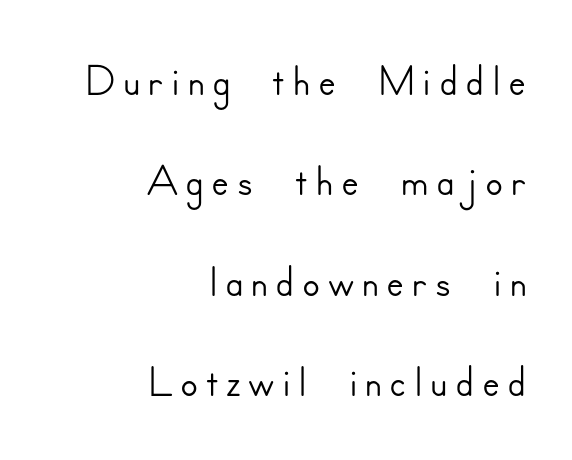
The lines are quadded right. Notice how descenders clear the ascenders below comfortably — that's standard leading. Type without underlining. Italic: no, the glyphs are upright roman. This sample uses a sans-serif face.
